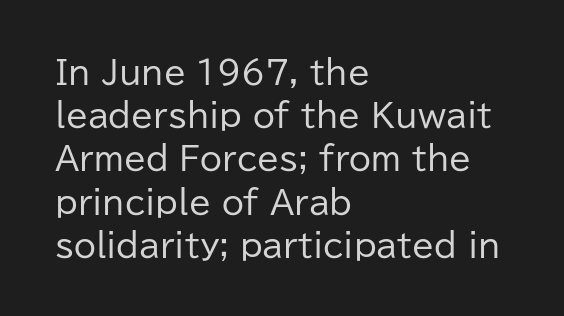
The image shows 32 px regular-weight sans-serif type, upright; set left-aligned, normal line spacing (1.35x), normal letter spacing, not underlined; low stroke contrast and a medium x-height.
